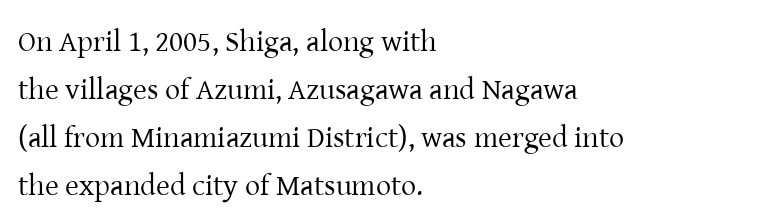
Leading matches the norm, producing a regular column. Stroke thickness stays within the range of a standard reading face or lighter. This sample uses a serif face. Letter spacing: default. Every row of glyphs begins at an identical x-position on the left.
